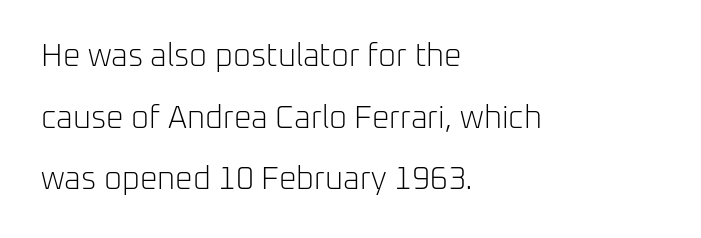
The lines are spread far apart with generous leading. Reading down the block, your eye returns to a fixed left position each line. This sample uses an upright cut, with every glyph sitting square on the baseline. This rendering features lettering with no underline. Default kerning and tracking; the words read as compact shapes.
